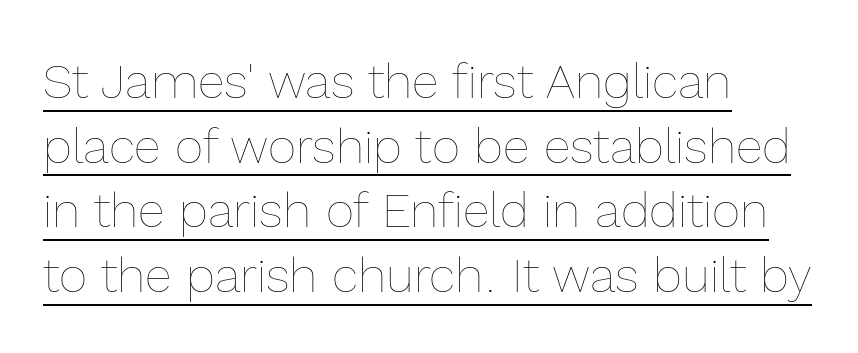
{"italic": "no", "bold": "no", "weight": "thin", "width": "normal", "x_height": "medium", "monospaced": "no", "underline": "yes", "align": "left", "line_spacing": "normal", "line_spacing_ratio": 1.32, "letter_spacing": "normal", "letter_spacing_em": 0.0, "glyph_px": 49}
